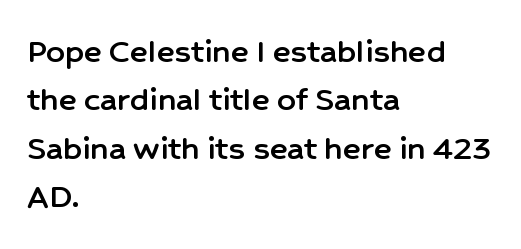
These lines keep a tight, regular rhythm from letter to letter. Classification — sans serif. The string is rendered with underlining switched off. These lines are rendered in a variable-pitch font.
